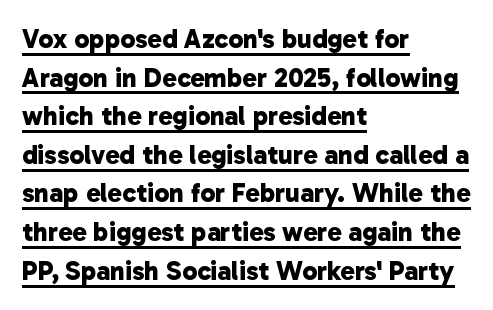
Regarding leading, the lines here are spaced in the standard way. What decoration does the sample have? An underline. Nobody touched the tracking dial on this one. Pretty heavy lettering here — definitely bold. Does the copy run flush right? No — it runs flush left.
